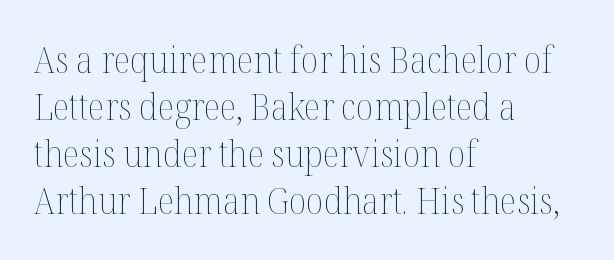
Q: Is the text bold? A: No.
Q: Is the text italic (slanted)? A: No, it is upright.
Q: Is the text underlined? A: No.
Q: How is the paragraph aligned? A: Left-aligned.
Q: Is the spacing between letters normal or unusually wide? A: Normal.
Q: Is the spacing between lines tight, normal or loose? A: Normal.
Q: Width (condensed, normal, or wide)? A: Normal.
Q: Stroke contrast? A: Medium.
Q: x-height? A: Medium.
Q: Monospaced? A: No.
